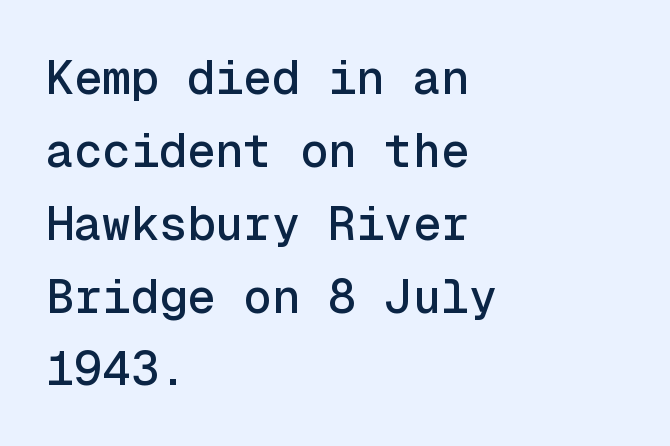
You could count columns in this text — the font is strictly monospaced. Compared with a centered layout, this one pins lines to the left instead. Glance below the letters and you will spot only blank space. Each new line begins a customary step beneath the previous one. Does the type have serifs? No, each stem ends abruptly.
